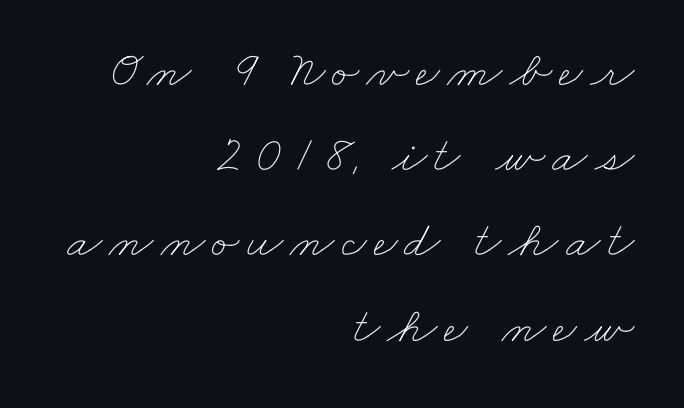
{"bold": "no", "weight": "thin", "width": "wide", "stroke_contrast": "low", "x_height": "small", "monospaced": "no", "underline": "no", "align": "right", "line_spacing": "normal", "line_spacing_ratio": 1.67, "glyph_px": 51}
